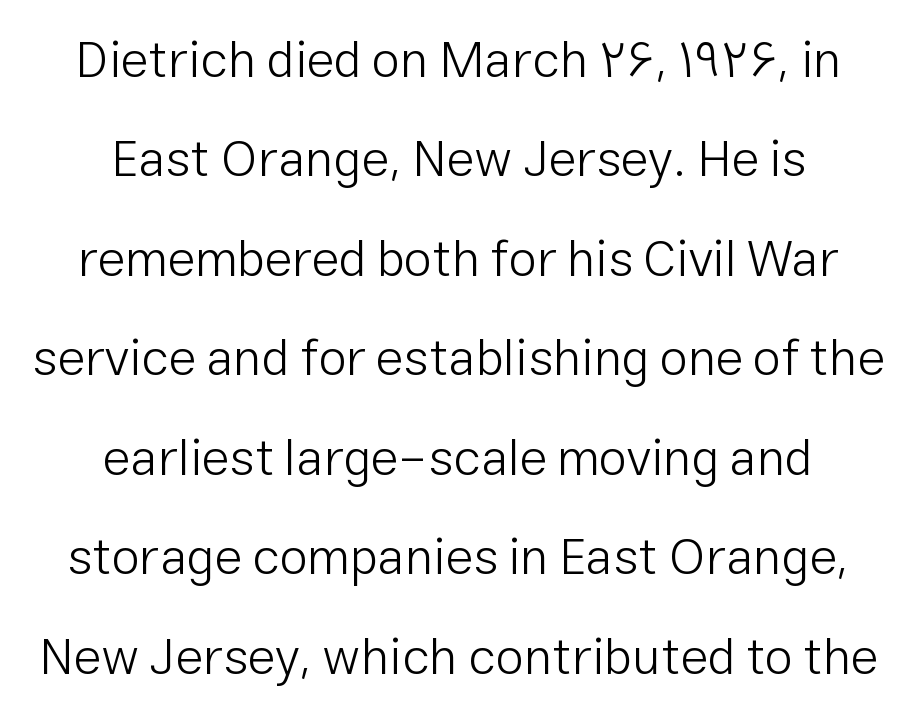
{"serif": "no", "italic": "no", "bold": "no", "weight": "light", "width": "normal", "stroke_contrast": "low", "x_height": "medium", "monospaced": "no", "underline": "no", "align": "center", "line_spacing": "loose", "line_spacing_ratio": 1.95, "letter_spacing": "normal", "letter_spacing_em": 0.0, "glyph_px": 51}
